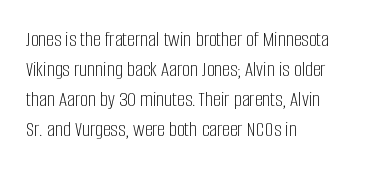
The letterforms sit shoulder to shoulder at normal distance. The space directly below the letters is spotless. Counters stay open thanks to moderate or lighter strokes. The vertical gap from one line to the next is medium. Ascenders rise straight up at ninety degrees. The ragged edge is on the right, which tells us the setting is flush left.
